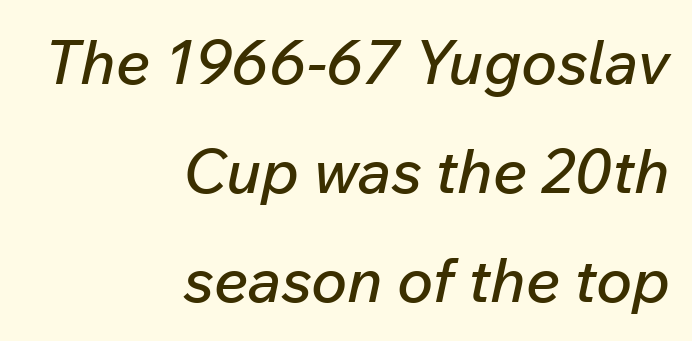
{"italic": "yes", "lean": "right", "slant_degrees": 12, "width": "normal", "stroke_contrast": "low", "x_height": "medium", "monospaced": "no", "underline": "no", "align": "right", "line_spacing_ratio": 1.79, "letter_spacing": "normal", "letter_spacing_em": 0.0, "glyph_px": 61}
